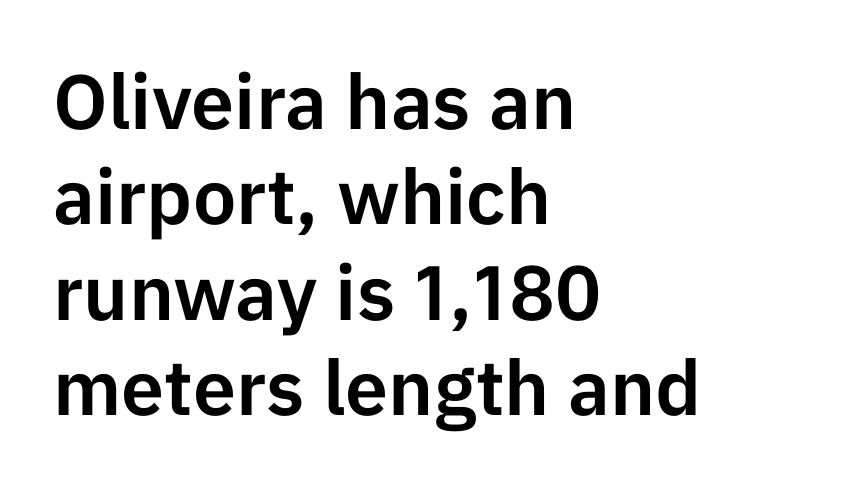
{"serif": "no", "italic": "no", "width": "normal", "stroke_contrast": "low", "x_height": "medium", "monospaced": "no", "underline": "no", "align": "left", "line_spacing_ratio": 1.24, "letter_spacing": "normal", "letter_spacing_em": 0.0, "glyph_px": 77}
